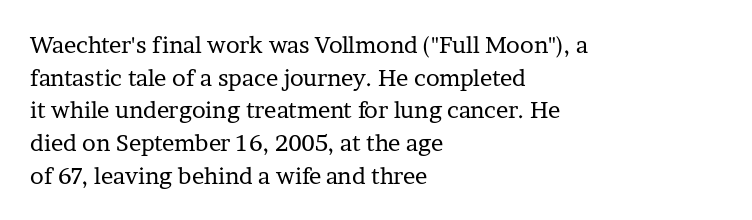
Q: Is the text bold? A: No.
Q: Is the text italic (slanted)? A: No, it is upright.
Q: Is the text underlined? A: No.
Q: How is the paragraph aligned? A: Left-aligned.
Q: Is the spacing between letters normal or unusually wide? A: Normal.
Q: Is the spacing between lines tight, normal or loose? A: Normal.
